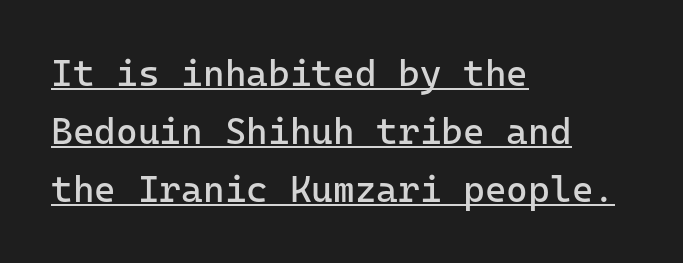
{"serif": "no", "italic": "no", "bold": "no", "weight": "regular", "width": "normal", "stroke_contrast": "low", "x_height": "medium", "monospaced": "yes", "underline": "yes", "align": "left", "line_spacing": "normal", "line_spacing_ratio": 1.57, "letter_spacing": "normal", "letter_spacing_em": 0.0, "glyph_px": 37}
